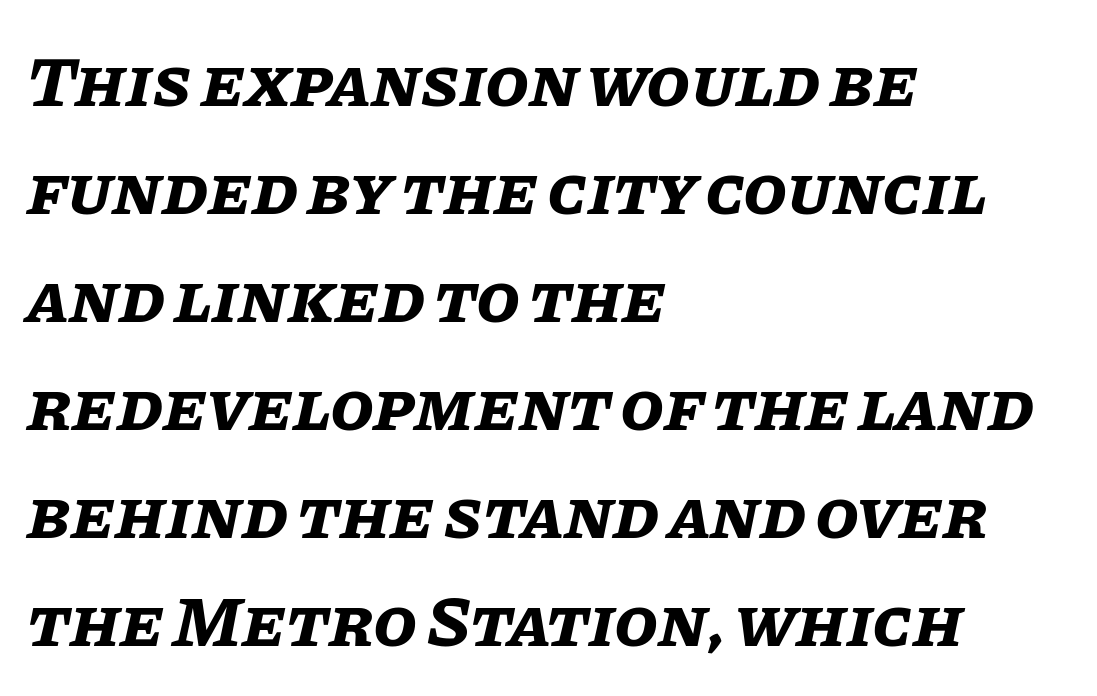
Line starts are locked; line ends wander. The lines sit at an ordinary, default distance from one another. How are the letters spaced? Ordinarily, with no added tracking. Bare-footed words on every line. The sample has been set heavy, in full bold.
